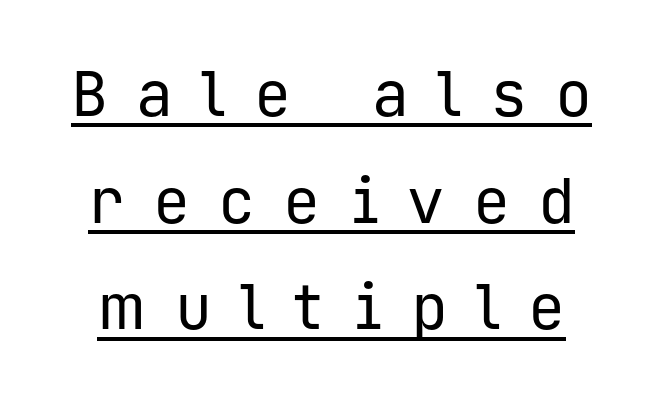
{"serif": "no", "italic": "no", "bold": "no", "weight": "regular", "width": "normal", "stroke_contrast": "low", "x_height": "medium", "monospaced": "yes", "underline": "yes", "line_spacing_ratio": 1.72, "letter_spacing": "wide", "letter_spacing_em": 0.45, "glyph_px": 62}
